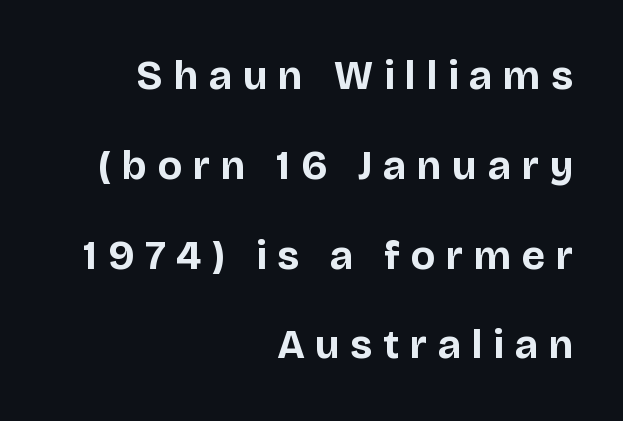
Classification — sans serif. Look at the tracking — it's clearly loosened, letters drifting apart. Rule under the text: the space is simply empty. Horizontal bands of white between lines are thick stripes. These lines are rendered in a variable-pitch font.
